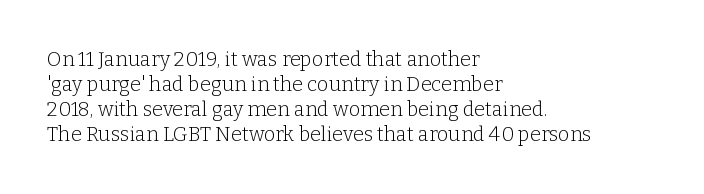
Underline: absent. These glyphs show unthickened strokes, regular width or finer. The leading is moderate, giving the passage an even texture. Upright lettering throughout.
